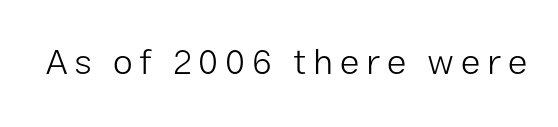
This is roman type, the default non-slanted kind. The passage shown is typeset with a sans-serif family. Nothing heavy about these letters — not bold at all. The passage shown is typed in a proportional face where columns would drift.
